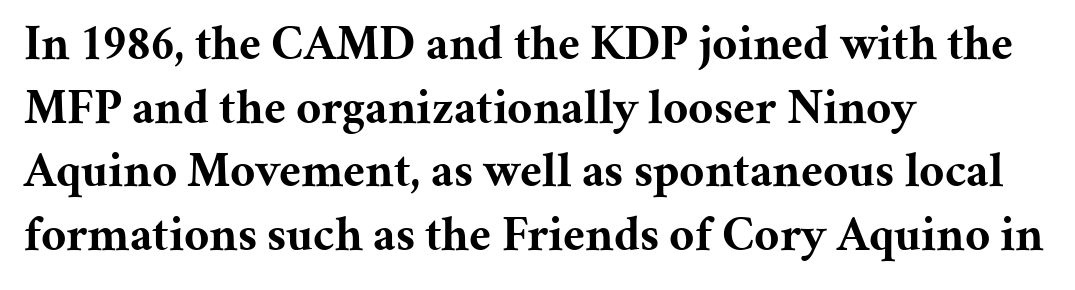
{"serif": "yes", "italic": "no", "bold": "yes", "weight": "bold", "width": "normal", "stroke_contrast": "medium", "x_height": "medium", "monospaced": "no", "underline": "no", "align": "left", "line_spacing": "normal", "line_spacing_ratio": 1.3, "letter_spacing": "normal", "letter_spacing_em": 0.0, "glyph_px": 49}
